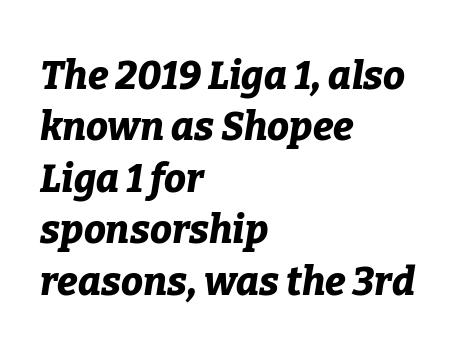
Weight: bold. A typesetter would call this proportional, since set widths differ per character. Descenders hang freely into open space. Tall strokes in this sample are angled rather than plumb. Successive baselines arrive at the customary interval. This rendering leaves character spacing at its baseline value.
